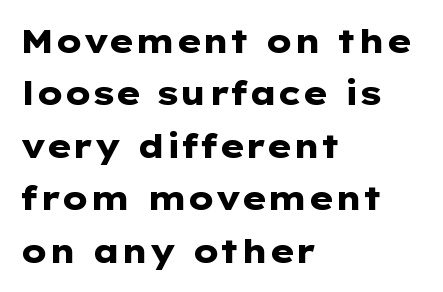
Compared with an ordinary text face, these strokes are far heavier — a full bold. Tall strokes in this sample are plumb rather than angled. What stands out about the letter spacing? Nothing — it is the standard amount. The foot of each line stays bare and open.
